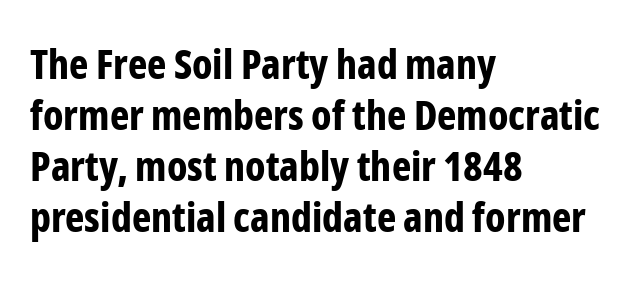
{"serif": "no", "italic": "no", "bold": "yes", "weight": "bold", "width": "condensed", "stroke_contrast": "low", "x_height": "medium", "monospaced": "no", "underline": "no", "align": "left", "line_spacing_ratio": 1.24, "letter_spacing": "normal", "letter_spacing_em": 0.0, "glyph_px": 41}
